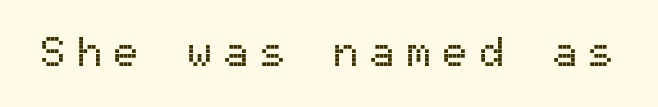
Is this a fixed-width face? Yes — each glyph sits in an identical cell. The zone under the glyphs is completely vacant. These lines have a slow, spaced-out rhythm from letter to letter. These lines are composed in type without serifs. Italic: no, the glyphs are upright roman.
